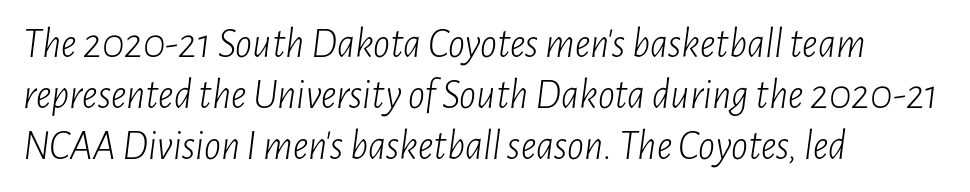
{"italic": "yes", "lean": "right", "slant_degrees": 7, "bold": "no", "weight": "light", "width": "condensed", "stroke_contrast": "low", "x_height": "medium", "monospaced": "no", "underline": "no", "align": "left", "line_spacing_ratio": 1.22, "letter_spacing": "normal", "letter_spacing_em": 0.0, "glyph_px": 42}
